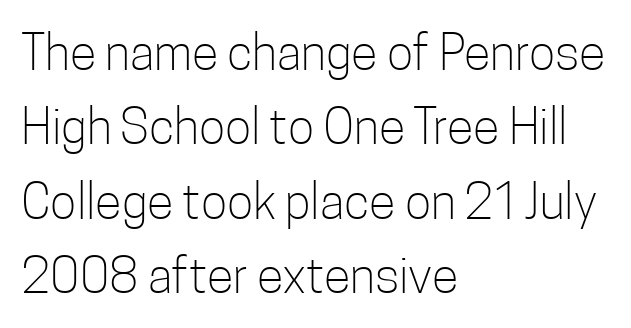
The image shows 49 px light, condensed sans-serif type, upright; set left-aligned, normal line spacing (1.52x), normal letter spacing, not underlined; low stroke contrast and a medium x-height.
